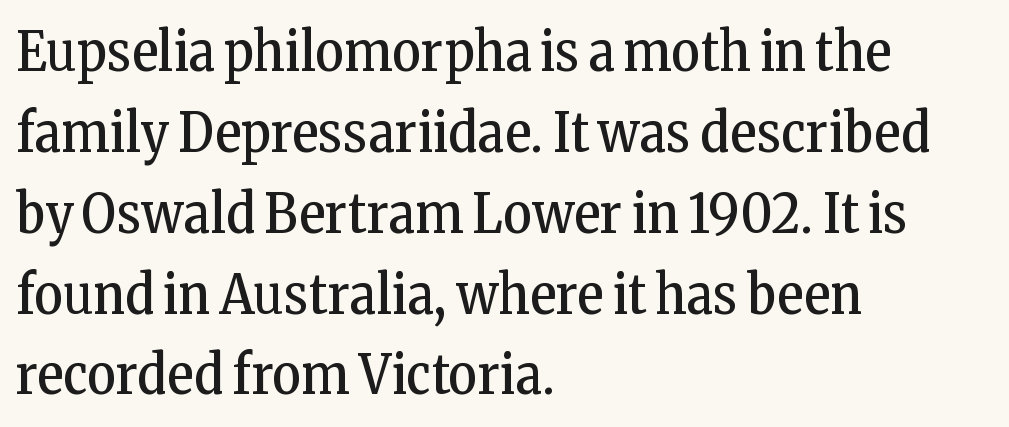
Characters follow at the spacing the type designer built in. These lines are set flush left with a ragged right edge. How would I describe the line gaps? Plain and ordinary. Compared with a typical body face, this is equally light or lighter still. Bare-footed words on every line. A typesetter would label this face a serif.
